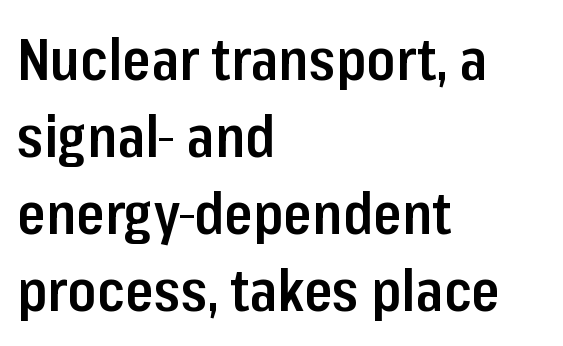
{"serif": "no", "italic": "no", "bold": "semi", "weight": "semibold", "width": "condensed", "stroke_contrast": "low", "x_height": "medium", "monospaced": "no", "underline": "no", "align": "left", "line_spacing": "normal", "line_spacing_ratio": 1.33, "letter_spacing": "normal", "letter_spacing_em": 0.0, "glyph_px": 58}
